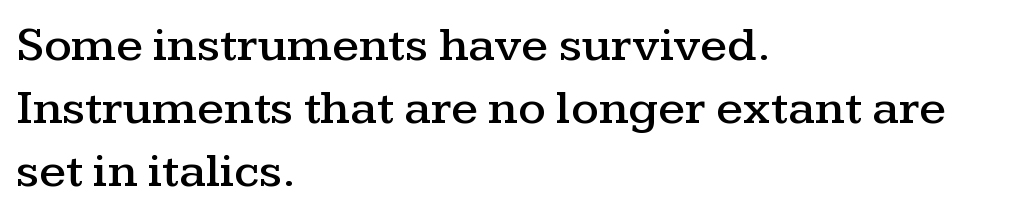
Q: Is the text italic (slanted)? A: No, it is upright.
Q: Is the typeface a serif or a sans-serif typeface? A: Serif.
Q: Is the text underlined? A: No.
Q: How is the paragraph aligned? A: Left-aligned.
Q: Is the spacing between letters normal or unusually wide? A: Normal.
Q: Is the spacing between lines tight, normal or loose? A: Normal.
Q: Width (condensed, normal, or wide)? A: Wide.
Q: Stroke contrast? A: Medium.
Q: x-height? A: Medium.
Q: Monospaced? A: No.
